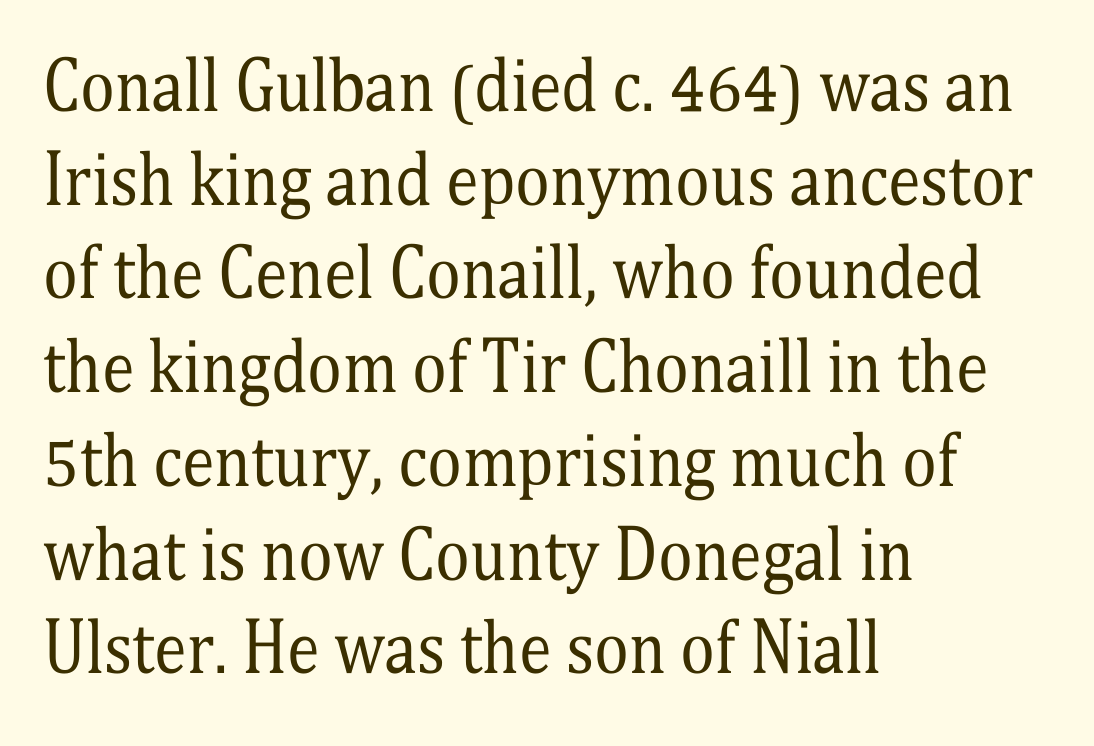
Character widths vary here, with narrow letters taking less room than wide ones. These lines keep a tight, regular rhythm from letter to letter. Has an underline been added? It has not. Evenly set lines give the paragraph a standard silhouette.
